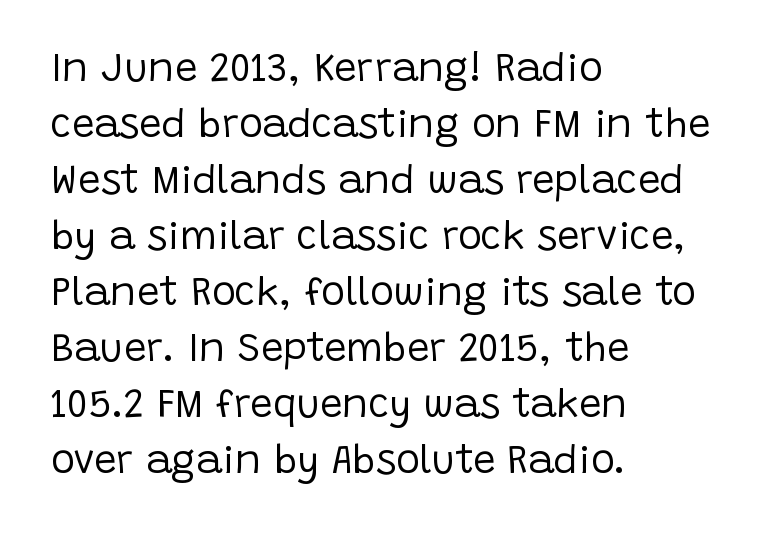
The image shows 40 px regular-weight sans-serif type, upright; set left-aligned, normal line spacing (1.4x), normal letter spacing, not underlined; low stroke contrast and a large x-height.
